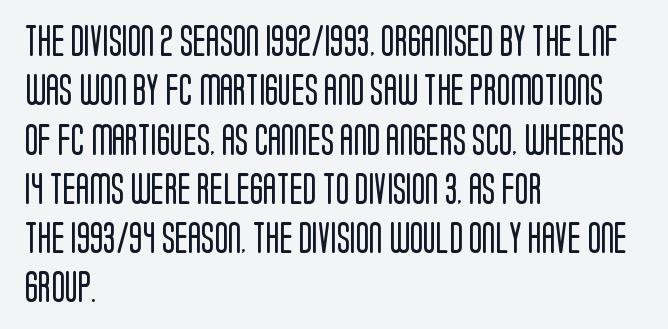
{"serif": "no", "italic": "no", "bold": "no", "weight": "regular", "width": "condensed", "stroke_contrast": "low", "x_height": "large", "monospaced": "no", "underline": "no", "align": "left", "line_spacing": "normal", "line_spacing_ratio": 1.59, "letter_spacing": "normal", "letter_spacing_em": 0.0, "glyph_px": 31}
